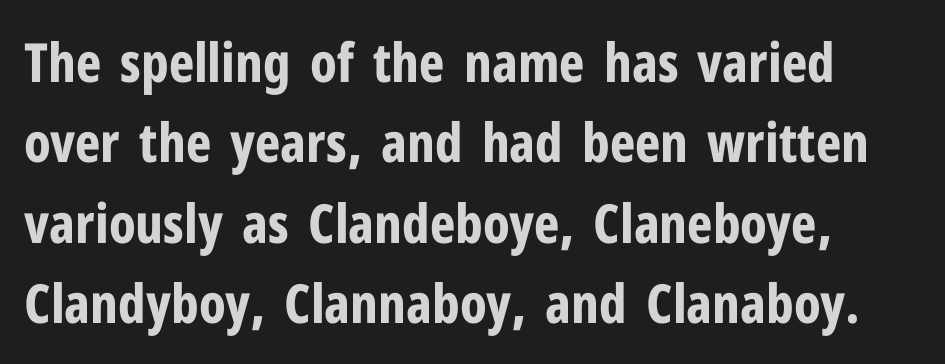
Q: Is the text bold? A: Yes.
Q: Is the text italic (slanted)? A: No, it is upright.
Q: Is the typeface a serif or a sans-serif typeface? A: Sans-serif.
Q: Is the text underlined? A: No.
Q: Is the spacing between letters normal or unusually wide? A: Normal.
Q: Is the spacing between lines tight, normal or loose? A: Normal.
Q: Width (condensed, normal, or wide)? A: Condensed.
Q: Stroke contrast? A: Low.
Q: x-height? A: Medium.
Q: Monospaced? A: No.
